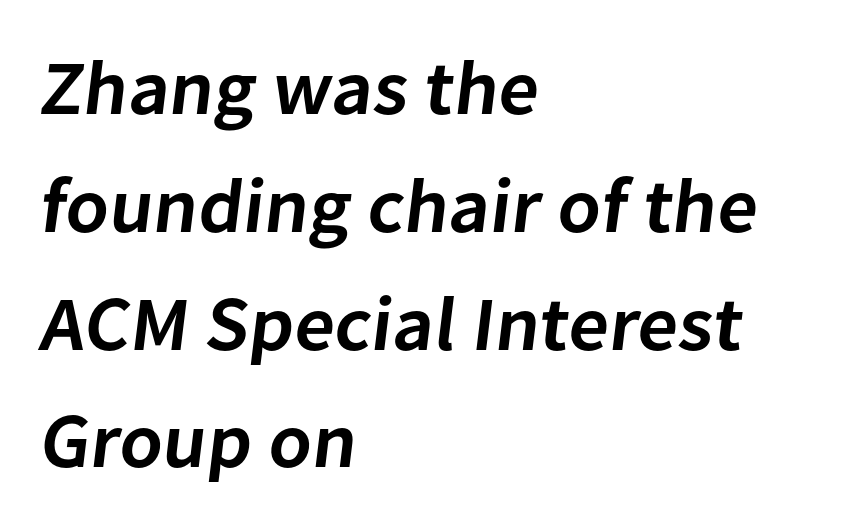
{"serif": "no", "bold": "semi", "weight": "semibold", "width": "normal", "stroke_contrast": "low", "x_height": "medium", "monospaced": "no", "underline": "no", "align": "left", "line_spacing": "normal", "line_spacing_ratio": 1.53, "letter_spacing": "normal", "letter_spacing_em": 0.0, "glyph_px": 77}
